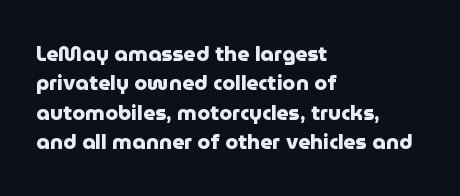
The image shows 21 px bold type, upright; set left-aligned, normal line spacing (1.4x), normal letter spacing, not underlined.
